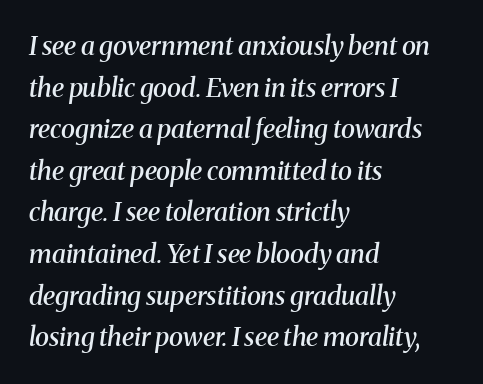
Q: Is the text bold? A: Semi-bold.
Q: Is the text italic (slanted)? A: Yes, it leans right by about 8 degrees.
Q: Is the text underlined? A: No.
Q: How is the paragraph aligned? A: Left-aligned.
Q: Is the spacing between letters normal or unusually wide? A: Normal.
Q: Is the spacing between lines tight, normal or loose? A: Normal.
